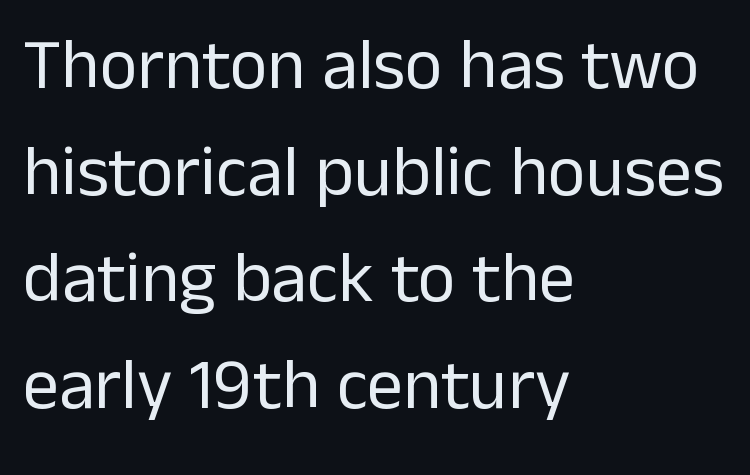
{"serif": "no", "italic": "no", "bold": "no", "weight": "regular", "width": "normal", "stroke_contrast": "low", "x_height": "medium", "monospaced": "no", "underline": "no", "align": "left", "line_spacing": "normal", "line_spacing_ratio": 1.48, "letter_spacing": "normal", "letter_spacing_em": 0.0, "glyph_px": 72}
